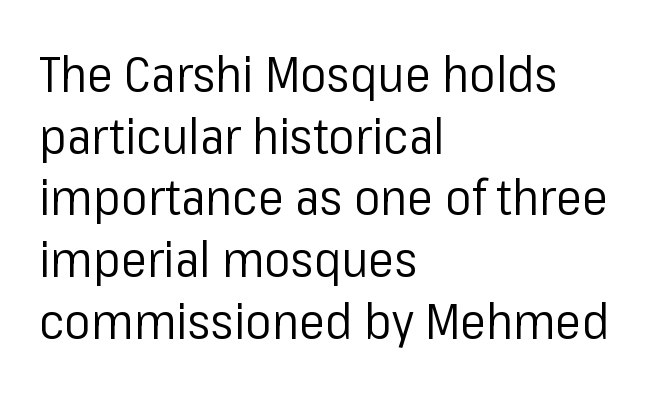
All the whitespace from short lines collects on the right. These glyphs show unthickened strokes, regular width or finer. Looks like regular typesetting: each glyph gets only the width it needs. Underline: absent. The gaps between neighbouring characters are ordinary and unremarkable.
